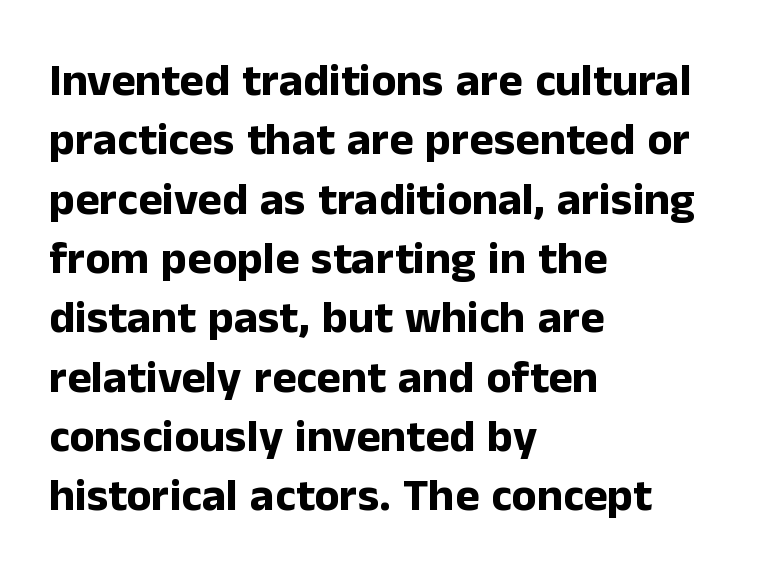
Q: Is the text bold? A: Yes.
Q: Is the text italic (slanted)? A: No, it is upright.
Q: Is the typeface a serif or a sans-serif typeface? A: Sans-serif.
Q: Is the text underlined? A: No.
Q: How is the paragraph aligned? A: Left-aligned.
Q: Is the spacing between letters normal or unusually wide? A: Normal.
Q: Is the spacing between lines tight, normal or loose? A: Normal.
Q: Width (condensed, normal, or wide)? A: Normal.
Q: Stroke contrast? A: Low.
Q: x-height? A: Medium.
Q: Monospaced? A: No.
